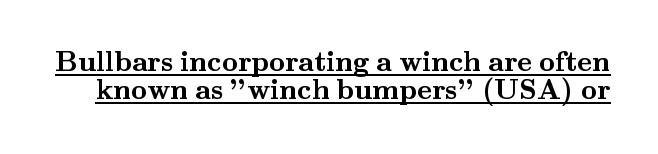
Q: Is the text bold? A: Yes.
Q: Is the text italic (slanted)? A: No, it is upright.
Q: Is the typeface a serif or a sans-serif typeface? A: Serif.
Q: Is the text underlined? A: Yes.
Q: Is the spacing between letters normal or unusually wide? A: Normal.
Q: Is the spacing between lines tight, normal or loose? A: Tight.
Q: Width (condensed, normal, or wide)? A: Wide.
Q: Stroke contrast? A: Medium.
Q: x-height? A: Small.
Q: Monospaced? A: No.
